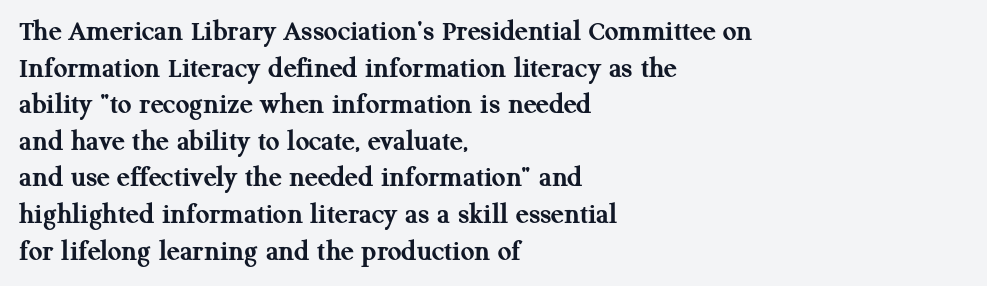
A full-strength bold gives these letters their thick strokes. Any mark beneath the type? The region is blank. The characters display serif detailing at their extremities. These lines are rendered in a variable-pitch font. This is the regular roman posture of the typeface.
